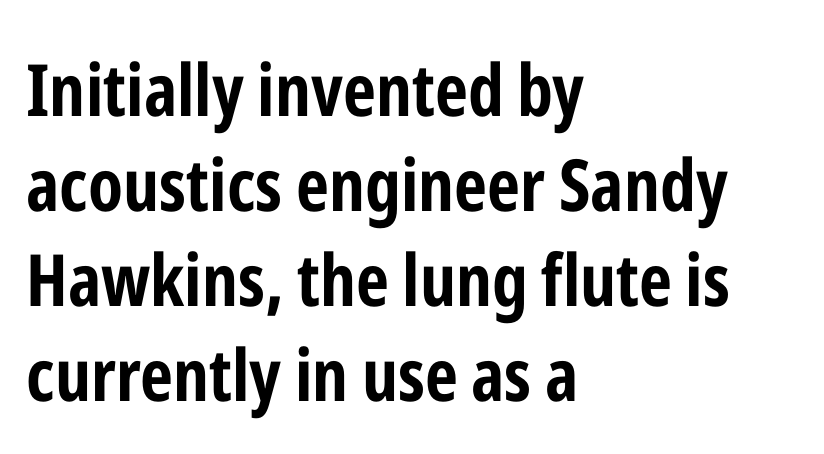
{"serif": "no", "italic": "no", "bold": "yes", "weight": "bold", "width": "condensed", "stroke_contrast": "low", "x_height": "medium", "monospaced": "no", "underline": "no", "align": "left", "line_spacing": "normal", "line_spacing_ratio": 1.32, "letter_spacing": "normal", "letter_spacing_em": 0.0, "glyph_px": 72}
